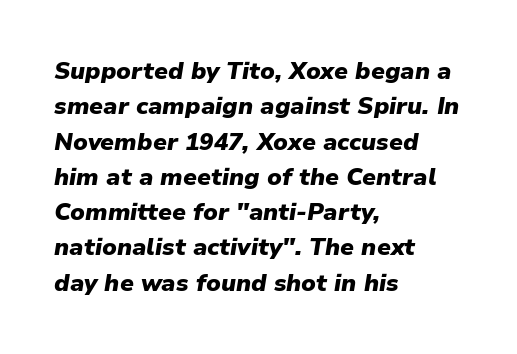
Q: Is the text bold? A: Yes.
Q: Is the text italic (slanted)? A: Yes, it leans right by about 9 degrees.
Q: Is the text underlined? A: No.
Q: How is the paragraph aligned? A: Left-aligned.
Q: Is the spacing between letters normal or unusually wide? A: Normal.
Q: Is the spacing between lines tight, normal or loose? A: Normal.
